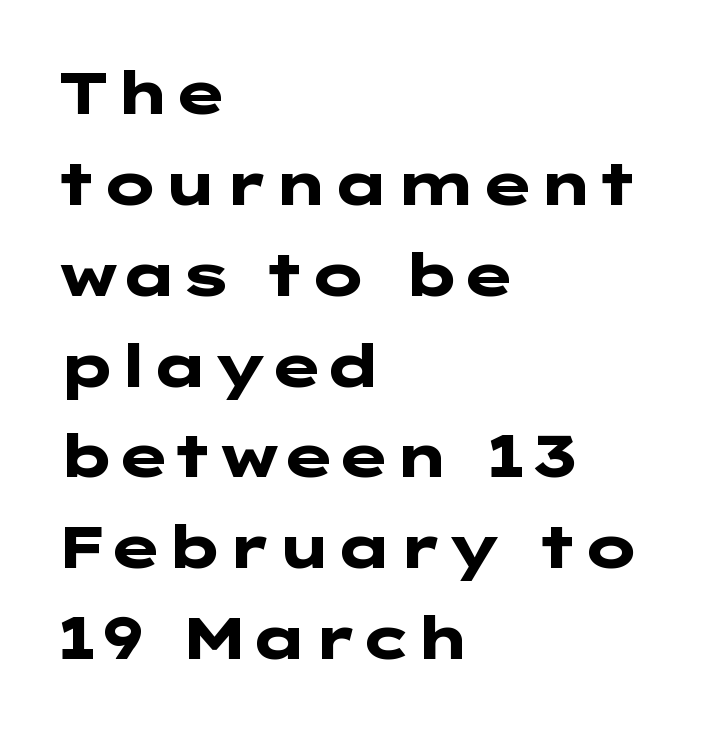
Q: Is the text bold? A: Yes.
Q: Is the text italic (slanted)? A: No, it is upright.
Q: Is the typeface a serif or a sans-serif typeface? A: Sans-serif.
Q: Is the text underlined? A: No.
Q: How is the paragraph aligned? A: Left-aligned.
Q: Is the spacing between letters normal or unusually wide? A: Normal.
Q: Is the spacing between lines tight, normal or loose? A: Normal.
Q: Width (condensed, normal, or wide)? A: Wide.
Q: Stroke contrast? A: Low.
Q: x-height? A: Medium.
